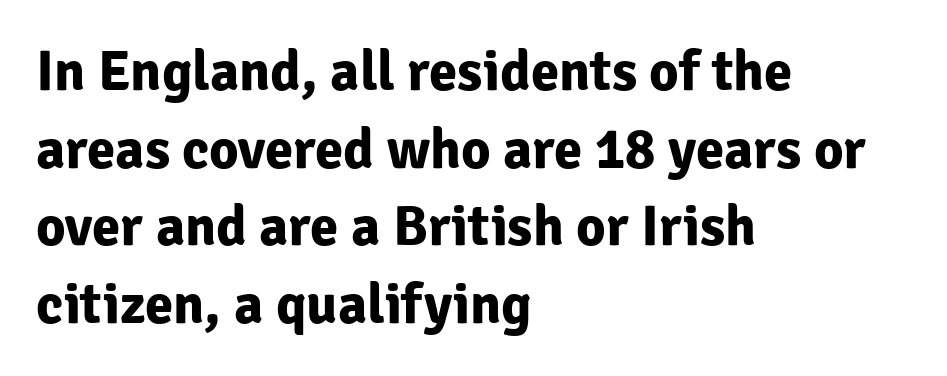
The image shows 57 px bold sans-serif type, upright; set left-aligned, normal line spacing (1.36x), normal letter spacing, not underlined; low stroke contrast and a medium x-height.
